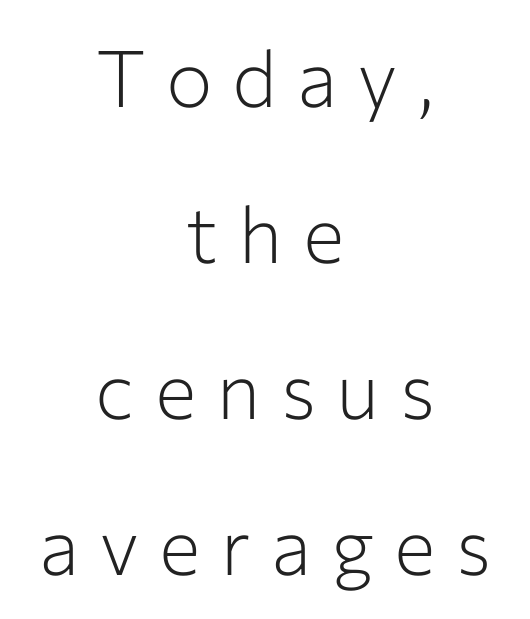
{"serif": "no", "italic": "no", "bold": "no", "weight": "light", "width": "normal", "stroke_contrast": "low", "x_height": "medium", "monospaced": "no", "underline": "no", "align": "center", "line_spacing": "loose", "line_spacing_ratio": 2.0, "letter_spacing": "wide", "letter_spacing_em": 0.26, "glyph_px": 78}
